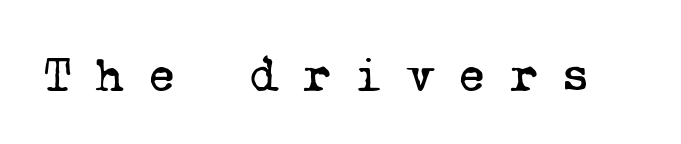
Q: Is the text bold? A: No.
Q: Is the typeface a serif or a sans-serif typeface? A: Serif.
Q: Is the text underlined? A: No.
Q: Is the spacing between letters normal or unusually wide? A: Unusually wide.
Q: Width (condensed, normal, or wide)? A: Normal.
Q: Stroke contrast? A: Low.
Q: x-height? A: Medium.
Q: Monospaced? A: Yes.
